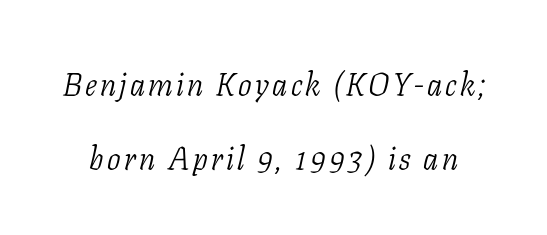
The area under the type is left untouched. Is the type slanted? Yes — the strokes lean at a clear angle. Regarding serifs, this sample has them. How would I describe the line gaps? Wide and relaxed. Looks like regular typesetting: each glyph gets only the width it needs.
